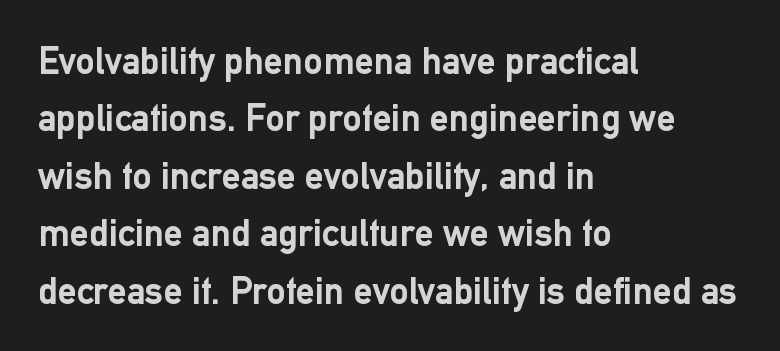
In terms of letterspacing, this is plain default setting. I'd call this a sans setting — the letters go barefoot. These lines are set flush left with a ragged right edge. Descender tails drop into unmarked territory. The sample has been set heavy, in full bold. Here the designer chose a conventional face with non-uniform glyph widths.
